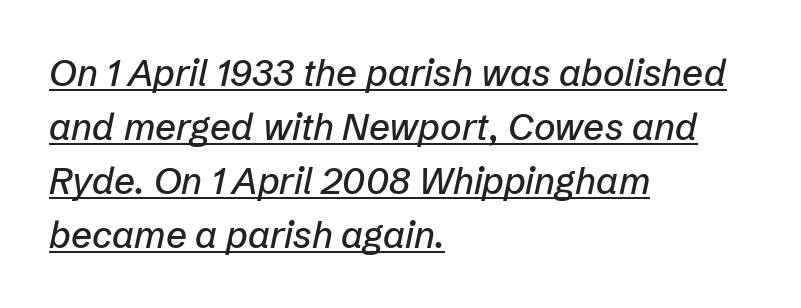
{"italic": "yes", "lean": "right", "slant_degrees": 12, "width": "normal", "stroke_contrast": "low", "x_height": "medium", "monospaced": "no", "underline": "yes", "align": "left", "line_spacing": "normal", "line_spacing_ratio": 1.46, "letter_spacing": "normal", "letter_spacing_em": 0.0, "glyph_px": 37}
